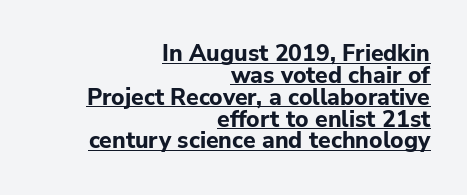
{"italic": "no", "bold": "yes", "underline": "yes", "align": "right", "line_spacing": "tight", "line_spacing_ratio": 0.95, "letter_spacing": "normal", "letter_spacing_em": 0.0, "glyph_px": 23}
